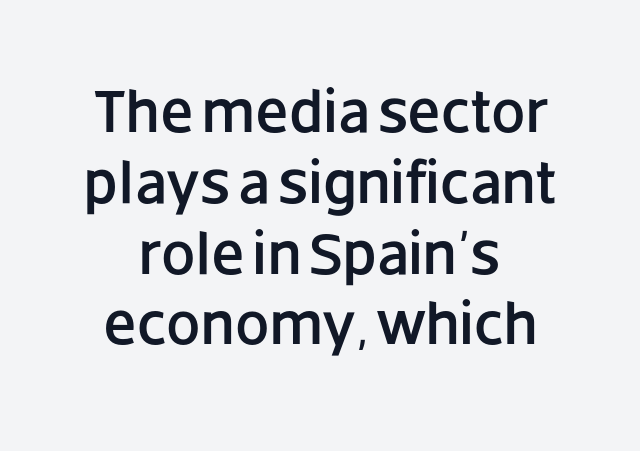
Q: Is the text italic (slanted)? A: No, it is upright.
Q: Is the typeface a serif or a sans-serif typeface? A: Sans-serif.
Q: Is the text underlined? A: No.
Q: How is the paragraph aligned? A: Centered.
Q: Is the spacing between letters normal or unusually wide? A: Normal.
Q: Width (condensed, normal, or wide)? A: Normal.
Q: Stroke contrast? A: Low.
Q: x-height? A: Large.
Q: Monospaced? A: No.
